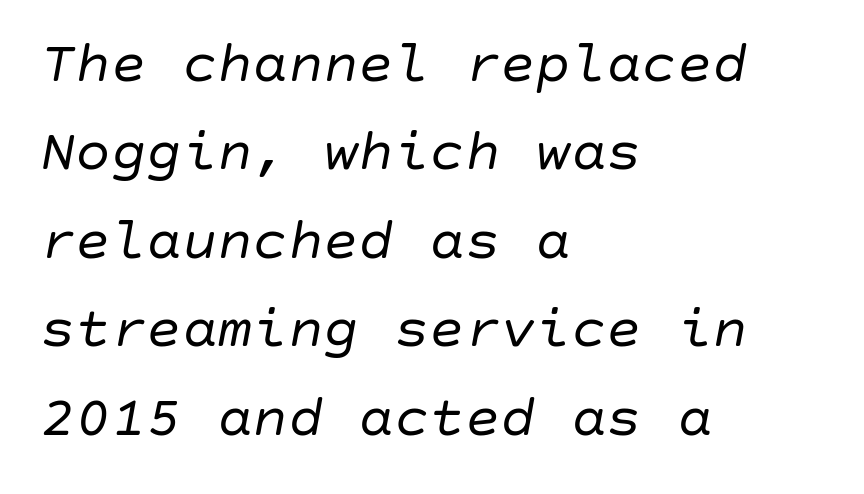
Q: Is the text bold? A: No.
Q: Is the text italic (slanted)? A: Yes, it leans right by about 10 degrees.
Q: Is the text underlined? A: No.
Q: How is the paragraph aligned? A: Left-aligned.
Q: Is the spacing between letters normal or unusually wide? A: Normal.
Q: Is the spacing between lines tight, normal or loose? A: Normal.
Q: Width (condensed, normal, or wide)? A: Normal.
Q: Stroke contrast? A: Low.
Q: x-height? A: Large.
